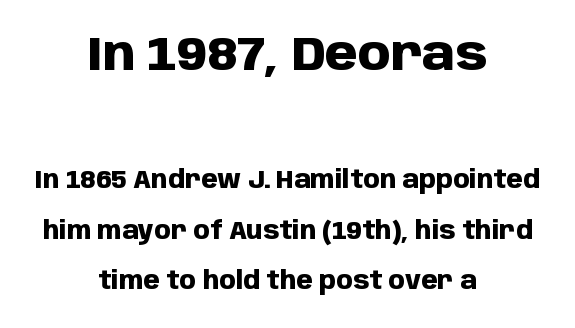
Q: Is the text bold? A: Yes.
Q: Is the text italic (slanted)? A: No, it is upright.
Q: Is the typeface a serif or a sans-serif typeface? A: Sans-serif.
Q: Is the text underlined? A: No.
Q: How is the paragraph aligned? A: Centered.
Q: Is the spacing between letters normal or unusually wide? A: Normal.
Q: Is the spacing between lines tight, normal or loose? A: Loose.
Q: Which block of text is set in a larger size, the first (top) or the second (bottom)? A: The first (top) one.
Q: Width (condensed, normal, or wide)? A: Normal.
Q: Stroke contrast? A: Low.
Q: x-height? A: Large.
Q: Monospaced? A: No.
